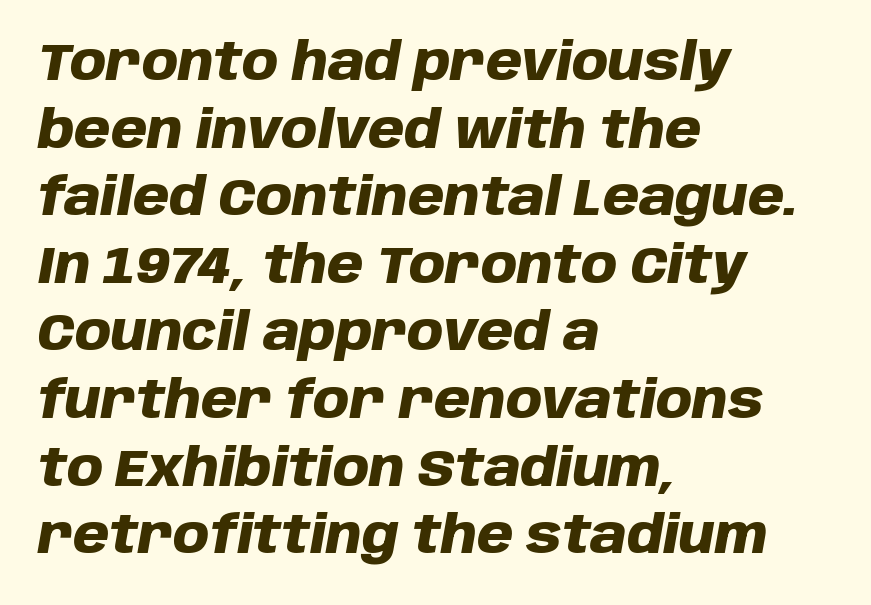
The image shows 52 px heavy type, italic (leaning right); set left-aligned, normal line spacing (1.3x), normal letter spacing, not underlined; low stroke contrast and a large x-height.
